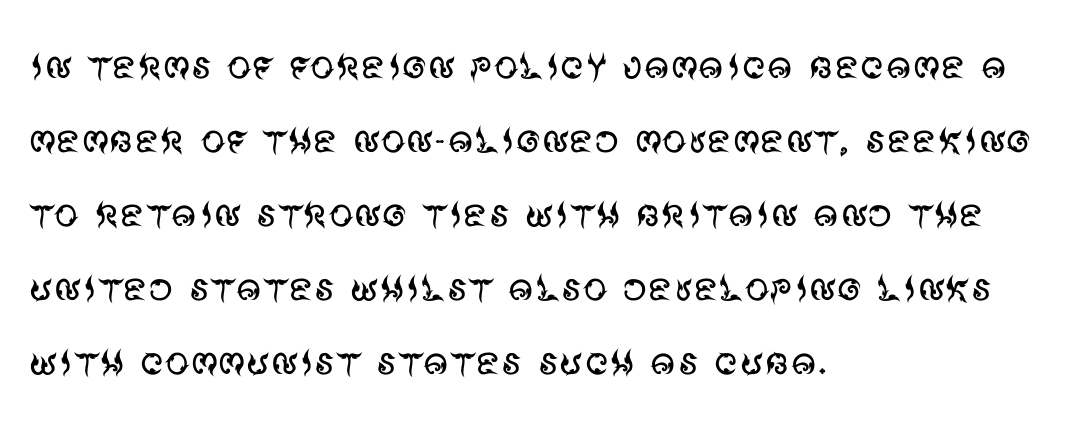
A classic flush-left, rag-right setting is used for this passage. You could not count columns in this text — the font is proportionally spaced. The rendering keeps characters at their native spacing. Underlining? Definitely not there. Posture: vertical. Each new line begins a customary step beneath the previous one.
